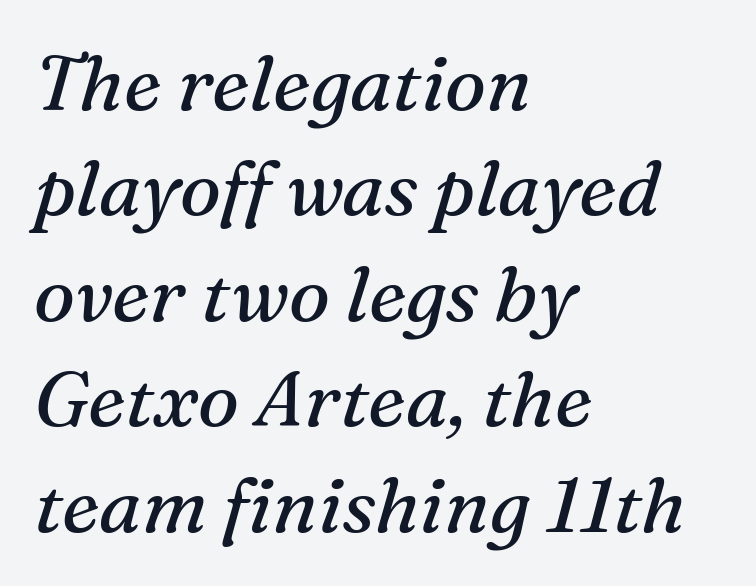
{"serif": "yes", "italic": "yes", "lean": "right", "slant_degrees": 16, "bold": "no", "weight": "regular", "width": "normal", "stroke_contrast": "medium", "x_height": "medium", "monospaced": "no", "underline": "no", "align": "left", "line_spacing": "normal", "line_spacing_ratio": 1.37, "letter_spacing": "normal", "letter_spacing_em": 0.0, "glyph_px": 77}
